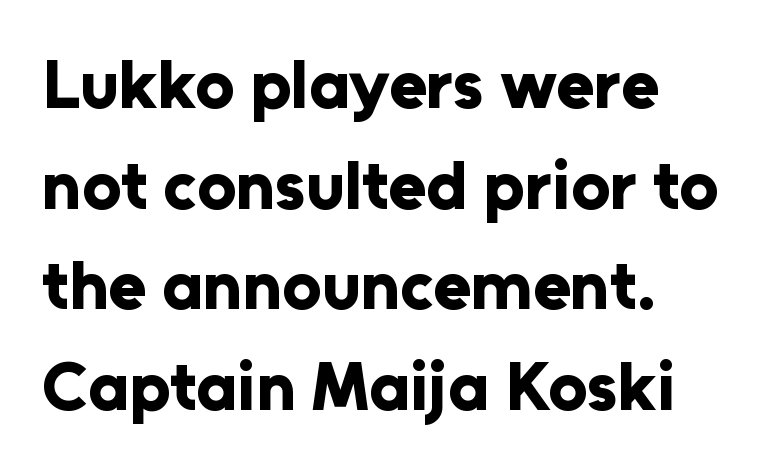
Q: Is the text bold? A: Yes.
Q: Is the text italic (slanted)? A: No, it is upright.
Q: Is the typeface a serif or a sans-serif typeface? A: Sans-serif.
Q: Is the text underlined? A: No.
Q: Is the spacing between letters normal or unusually wide? A: Normal.
Q: Is the spacing between lines tight, normal or loose? A: Normal.
Q: Width (condensed, normal, or wide)? A: Normal.
Q: Stroke contrast? A: Low.
Q: x-height? A: Medium.
Q: Monospaced? A: No.
